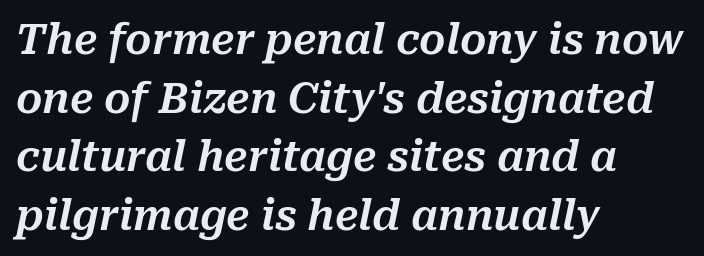
Spacing verdict: proportional, widths tailored to each character. The block of text has a typical density, with ordinary space between rows. Here the glyphs are tracked normally, forming tight word shapes. Teacher's note: observe the even left margin — that is flush-left alignment. Characters are canted at an angle relative to the baseline's perpendicular.
